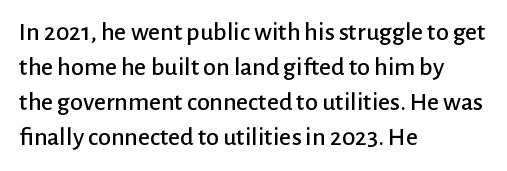
The image shows 26 px text type, upright; set left-aligned, normal line spacing (1.35x), normal letter spacing, not underlined.
